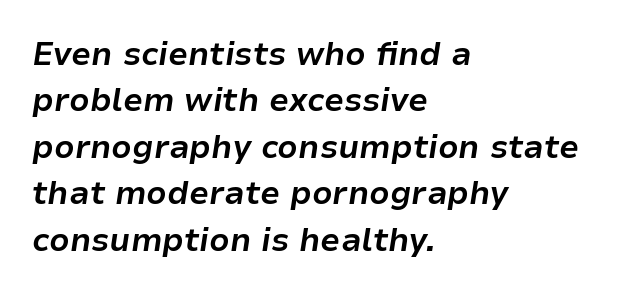
Q: Is the text bold? A: Yes.
Q: Is the text italic (slanted)? A: Yes, it leans right by about 9 degrees.
Q: Is the text underlined? A: No.
Q: How is the paragraph aligned? A: Left-aligned.
Q: Is the spacing between letters normal or unusually wide? A: Normal.
Q: Is the spacing between lines tight, normal or loose? A: Normal.
Q: Width (condensed, normal, or wide)? A: Normal.
Q: Stroke contrast? A: Low.
Q: x-height? A: Medium.
Q: Monospaced? A: No.
